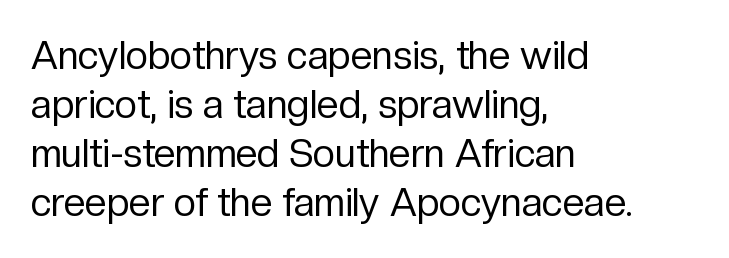
{"serif": "no", "italic": "no", "bold": "no", "weight": "regular", "width": "normal", "stroke_contrast": "low", "x_height": "medium", "monospaced": "no", "underline": "no", "align": "left", "line_spacing": "normal", "line_spacing_ratio": 1.26, "letter_spacing": "normal", "letter_spacing_em": 0.0, "glyph_px": 39}
